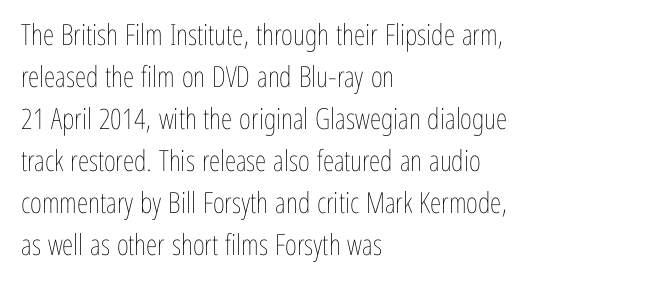
Q: Is the text bold? A: No.
Q: Is the text italic (slanted)? A: No, it is upright.
Q: Is the text underlined? A: No.
Q: How is the paragraph aligned? A: Left-aligned.
Q: Is the spacing between letters normal or unusually wide? A: Normal.
Q: Is the spacing between lines tight, normal or loose? A: Normal.
Q: Width (condensed, normal, or wide)? A: Condensed.
Q: Stroke contrast? A: Low.
Q: x-height? A: Medium.
Q: Monospaced? A: No.
